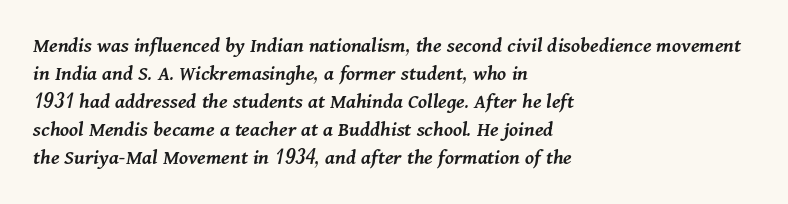
The image shows 22 px text type, italic (leaning right); set left-aligned, normal line spacing (1.27x), normal letter spacing, not underlined.
